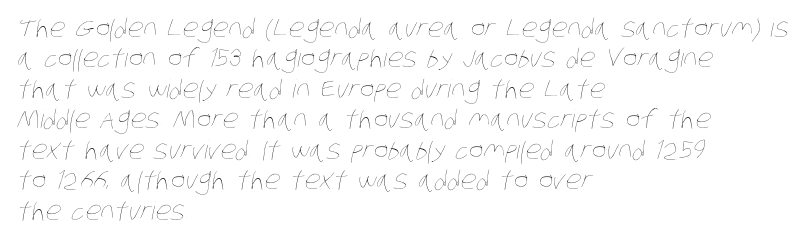
{"bold": "no", "underline": "no", "align": "left", "line_spacing_ratio": 1.22, "letter_spacing": "normal", "letter_spacing_em": 0.0, "glyph_px": 25}
